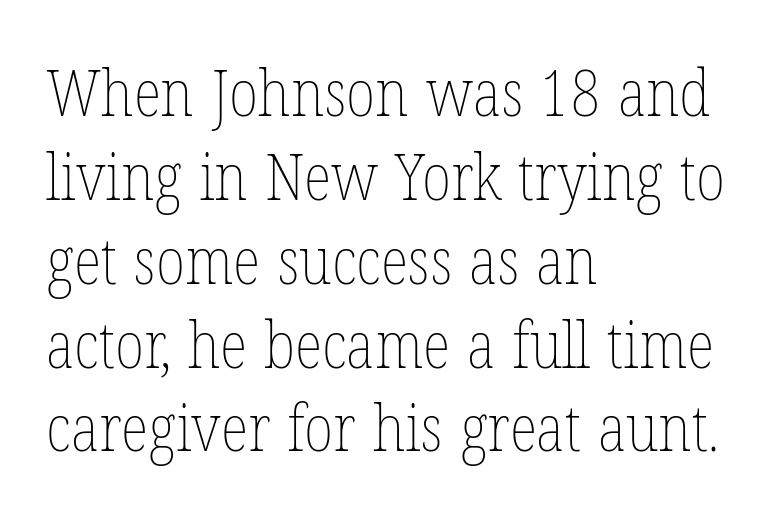
Q: Is the text bold? A: No.
Q: Is the text italic (slanted)? A: No, it is upright.
Q: Is the text underlined? A: No.
Q: How is the paragraph aligned? A: Left-aligned.
Q: Is the spacing between letters normal or unusually wide? A: Normal.
Q: Is the spacing between lines tight, normal or loose? A: Normal.
Q: Width (condensed, normal, or wide)? A: Condensed.
Q: Stroke contrast? A: Low.
Q: x-height? A: Medium.
Q: Monospaced? A: No.
